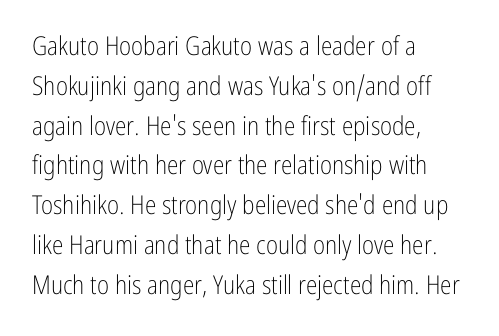
Q: Is the text bold? A: No.
Q: Is the text italic (slanted)? A: No, it is upright.
Q: Is the text underlined? A: No.
Q: How is the paragraph aligned? A: Left-aligned.
Q: Is the spacing between letters normal or unusually wide? A: Normal.
Q: Is the spacing between lines tight, normal or loose? A: Normal.
